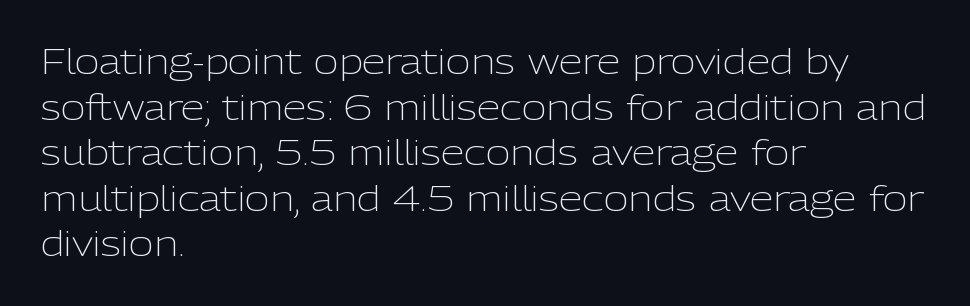
The image shows 34 px light sans-serif type, upright; set left-aligned, normal line spacing (1.34x), normal letter spacing, not underlined; low stroke contrast and a medium x-height.
